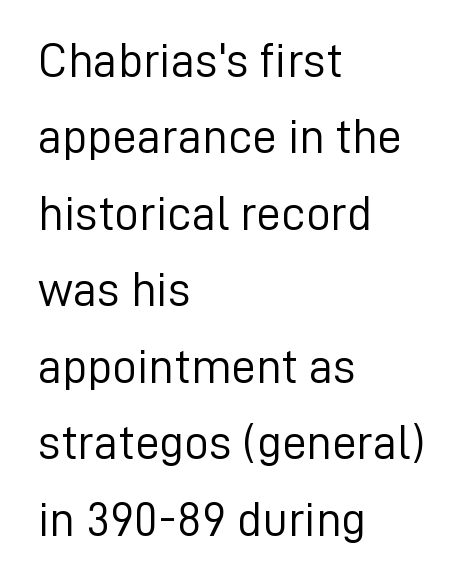
Left-aligned paragraph, ragged on the right. Check where the strokes stop: nothing finishes them off — pure sans. The face used here is proportionally spaced, like ordinary book or web type. Unmarked baselines from the first word to the last. The weight would be labelled regular, book, light, or lighter still. Italic: no, the glyphs are upright roman.
